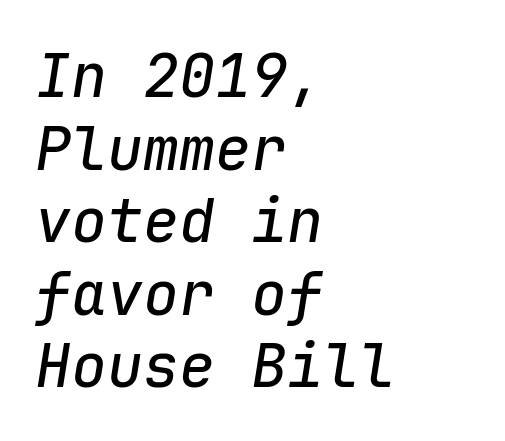
{"italic": "yes", "lean": "right", "slant_degrees": 9, "width": "normal", "stroke_contrast": "low", "x_height": "medium", "monospaced": "yes", "underline": "no", "align": "left", "line_spacing_ratio": 1.21, "letter_spacing": "normal", "letter_spacing_em": 0.0, "glyph_px": 60}
